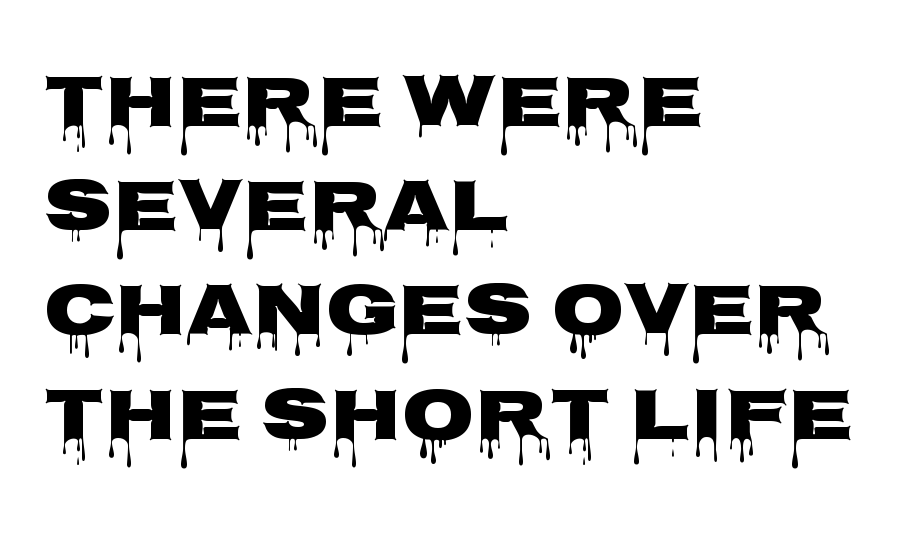
Q: Is the text bold? A: Yes.
Q: Is the text italic (slanted)? A: No, it is upright.
Q: Is the typeface a serif or a sans-serif typeface? A: Sans-serif.
Q: Is the text underlined? A: No.
Q: How is the paragraph aligned? A: Left-aligned.
Q: Is the spacing between letters normal or unusually wide? A: Normal.
Q: Is the spacing between lines tight, normal or loose? A: Normal.
Q: Width (condensed, normal, or wide)? A: Wide.
Q: Stroke contrast? A: Low.
Q: x-height? A: Large.
Q: Monospaced? A: No.
